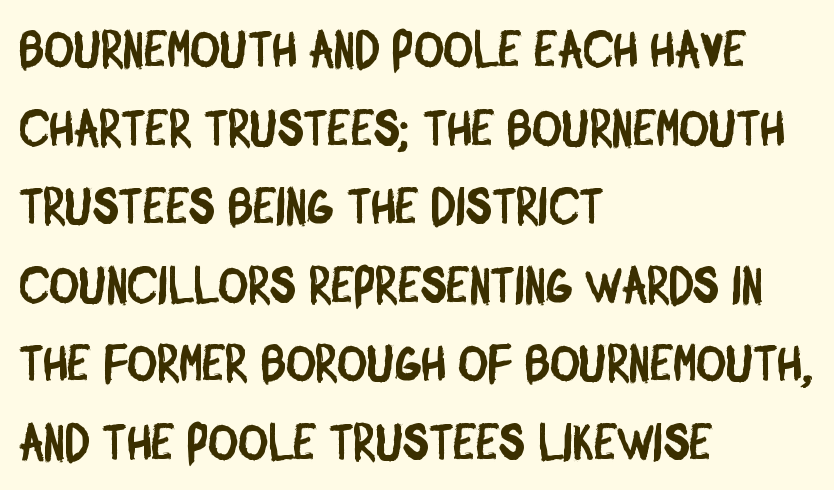
Look at the tracking — it's just the regular setting, nothing added. Check under the words: just untouched page. The passage shown is typed in a proportional face where columns would drift. The paragraph shown leans on its left margin. Serif or sans? Sans — the stroke terminals are bare. The block of text has a typical density, with ordinary space between rows.
